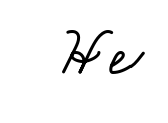
{"serif": "yes", "width": "wide", "stroke_contrast": "low", "x_height": "small", "monospaced": "no", "underline": "no", "align": "right", "glyph_px": 72}
